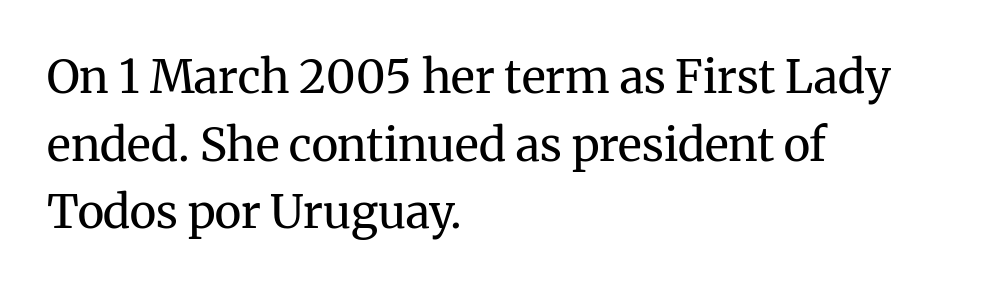
Q: Is the text bold? A: No.
Q: Is the text italic (slanted)? A: No, it is upright.
Q: Is the typeface a serif or a sans-serif typeface? A: Serif.
Q: Is the text underlined? A: No.
Q: How is the paragraph aligned? A: Left-aligned.
Q: Is the spacing between letters normal or unusually wide? A: Normal.
Q: Is the spacing between lines tight, normal or loose? A: Normal.
Q: Width (condensed, normal, or wide)? A: Normal.
Q: Stroke contrast? A: Medium.
Q: x-height? A: Medium.
Q: Monospaced? A: No.
